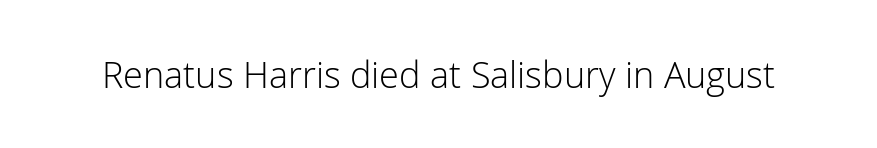
The image shows 36 px light sans-serif type, upright; set normal letter spacing, not underlined; low stroke contrast and a medium x-height.
